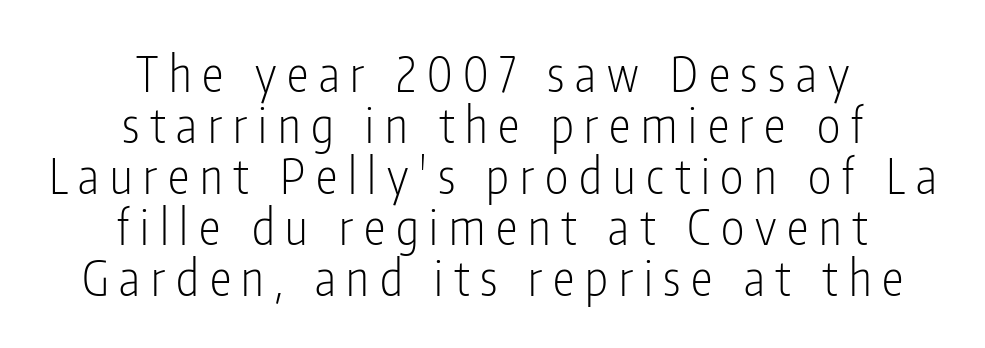
These glyphs show unthickened strokes, regular width or finer. Do the characters align in a grid? No, the font is proportional. Inter-character spacing is expanded well beyond the font's built-in metrics. Each new line begins almost immediately beneath the previous one.
